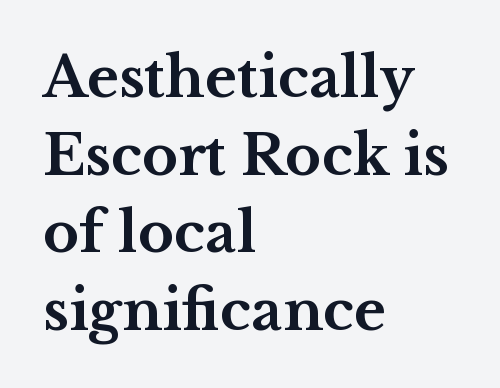
The image shows 55 px bold, wide serif type, upright; set left-aligned, normal line spacing (1.41x), normal letter spacing, not underlined; medium stroke contrast and a medium x-height.
